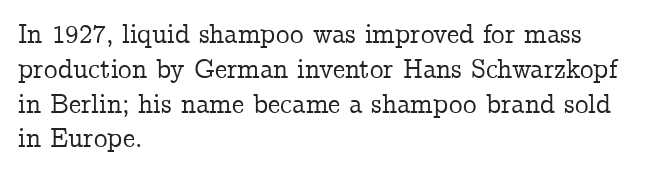
The image shows 27 px text type, upright; set left-aligned, normal line spacing (1.29x), normal letter spacing, not underlined.
